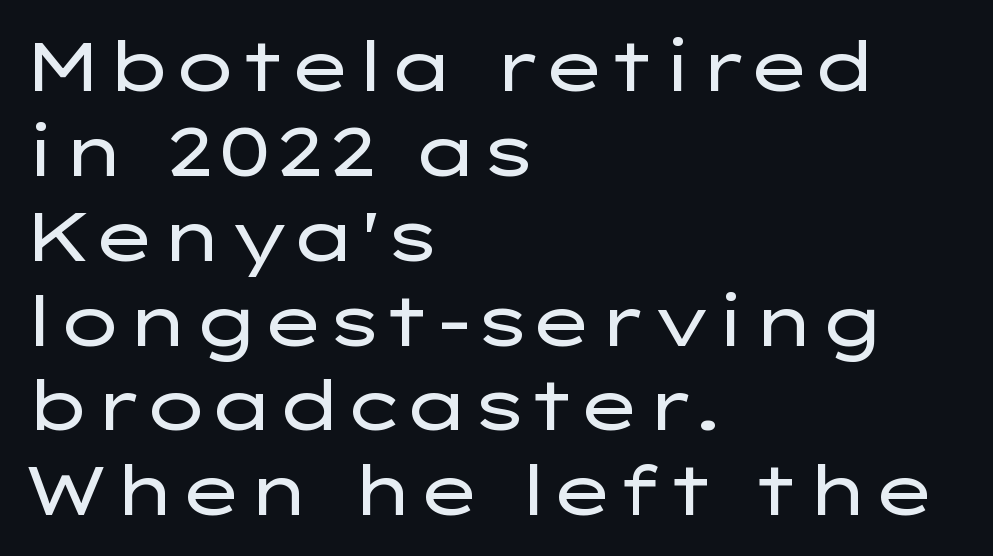
The image shows 69 px regular-weight, wide sans-serif type, upright; set left-aligned, line spacing 1.23x, normal letter spacing, not underlined; low stroke contrast and a medium x-height.
